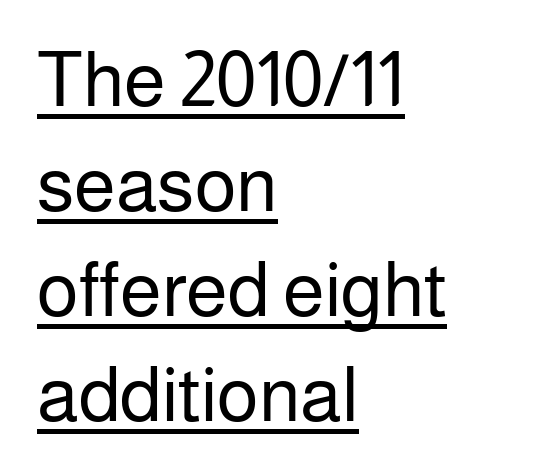
Q: Is the text bold? A: No.
Q: Is the text italic (slanted)? A: No, it is upright.
Q: Is the typeface a serif or a sans-serif typeface? A: Sans-serif.
Q: Is the text underlined? A: Yes.
Q: How is the paragraph aligned? A: Left-aligned.
Q: Is the spacing between letters normal or unusually wide? A: Normal.
Q: Is the spacing between lines tight, normal or loose? A: Normal.
Q: Width (condensed, normal, or wide)? A: Normal.
Q: Stroke contrast? A: Low.
Q: x-height? A: Medium.
Q: Monospaced? A: No.
